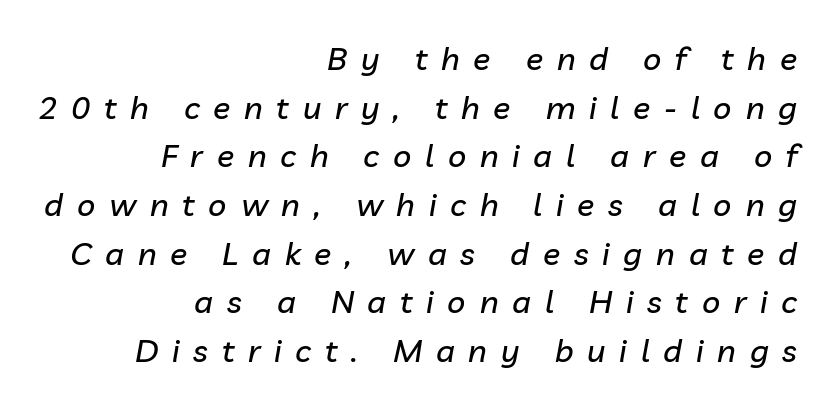
A typesetter would mark this as italic. The text block is weighted toward the right margin, trailing off unevenly leftward. This block has exactly the height ordinary leading produces. Descenders hang freely into open space. Spacing verdict: proportional, widths tailored to each character.
